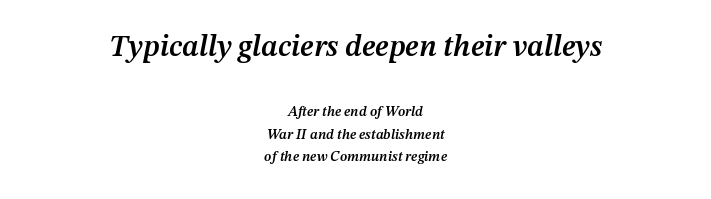
Q: Is the text bold? A: Semi-bold.
Q: Is the text italic (slanted)? A: Yes, it leans right by about 12 degrees.
Q: Is the text underlined? A: No.
Q: How is the paragraph aligned? A: Centered.
Q: Is the spacing between letters normal or unusually wide? A: Normal.
Q: Is the spacing between lines tight, normal or loose? A: Normal.
Q: Which block of text is set in a larger size, the first (top) or the second (bottom)? A: The first (top) one.
Q: Width (condensed, normal, or wide)? A: Normal.
Q: Stroke contrast? A: Medium.
Q: x-height? A: Medium.
Q: Monospaced? A: No.
